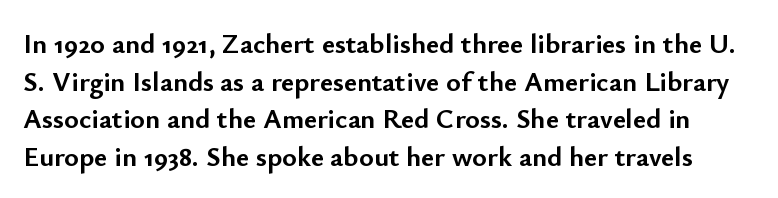
The image shows 28 px semibold sans-serif type, upright; set normal line spacing (1.34x), normal letter spacing, not underlined; low stroke contrast and a small x-height.
